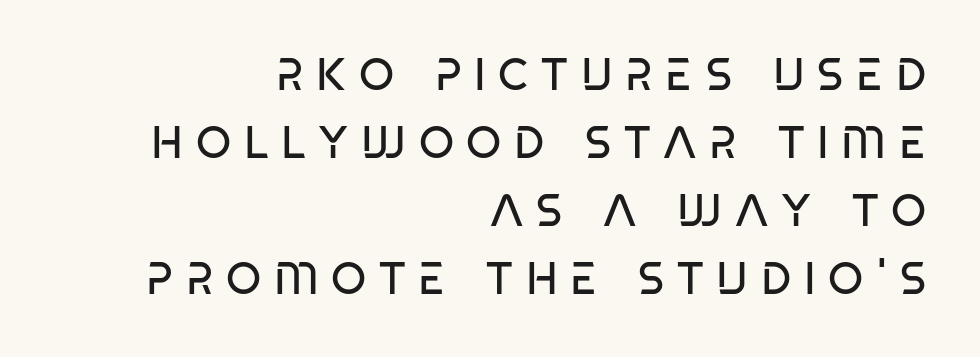
{"serif": "no", "italic": "no", "bold": "no", "weight": "regular", "width": "condensed", "stroke_contrast": "low", "x_height": "large", "monospaced": "no", "underline": "no", "align": "right", "line_spacing": "normal", "line_spacing_ratio": 1.51, "letter_spacing": "wide", "letter_spacing_em": 0.28, "glyph_px": 45}
